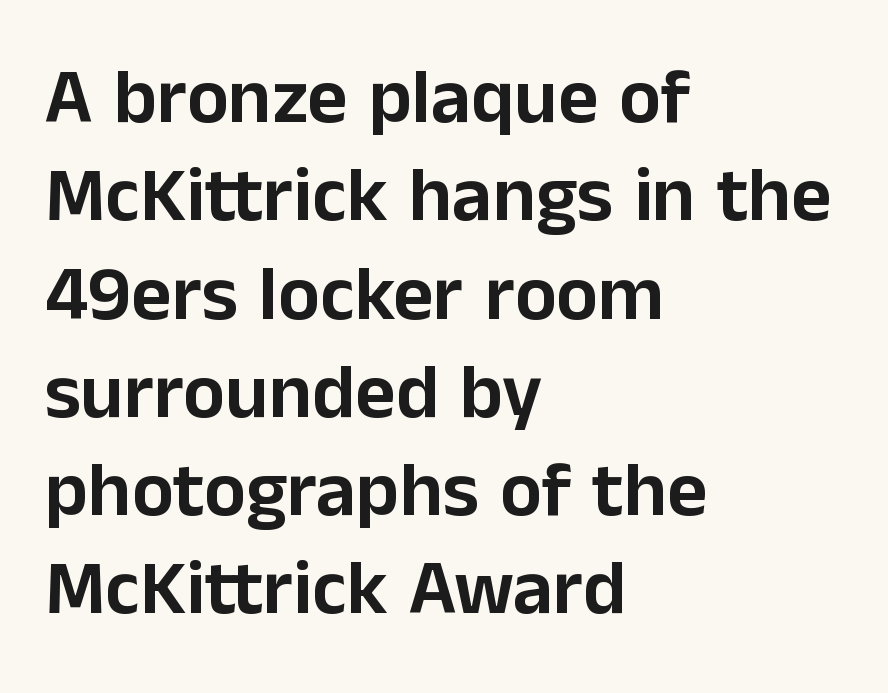
The image shows 78 px sans-serif type, upright; set left-aligned, normal line spacing (1.26x), normal letter spacing, not underlined; low stroke contrast and a medium x-height.
